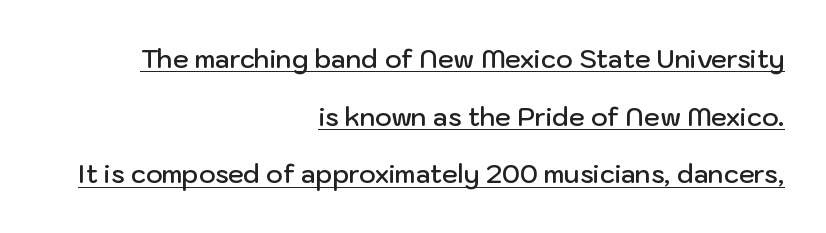
The image shows 25 px text type, upright; set right-aligned, loose line spacing (2.31x), normal letter spacing, underlined.
